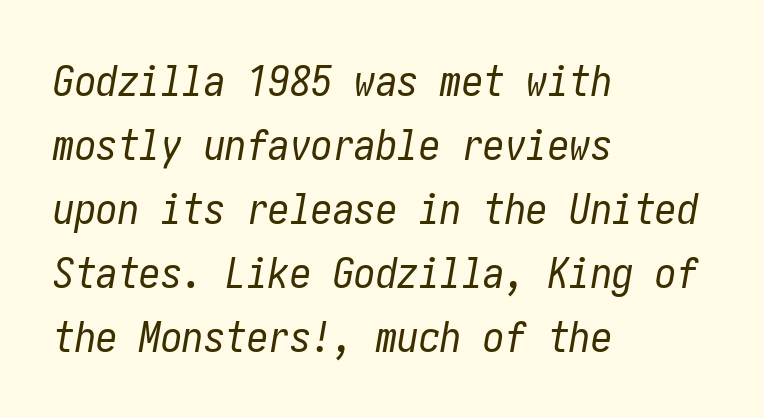
{"italic": "yes", "lean": "right", "slant_degrees": 10, "bold": "no", "weight": "regular", "width": "condensed", "stroke_contrast": "low", "x_height": "medium", "underline": "no", "align": "left", "line_spacing": "normal", "line_spacing_ratio": 1.49, "letter_spacing": "normal", "letter_spacing_em": 0.0, "glyph_px": 43}
